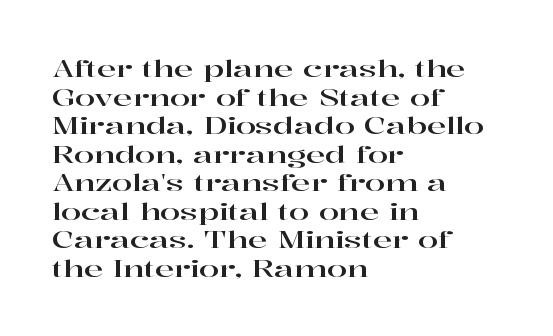
{"italic": "no", "underline": "no", "align": "left", "line_spacing_ratio": 1.24, "letter_spacing": "normal", "letter_spacing_em": 0.0, "glyph_px": 23}
